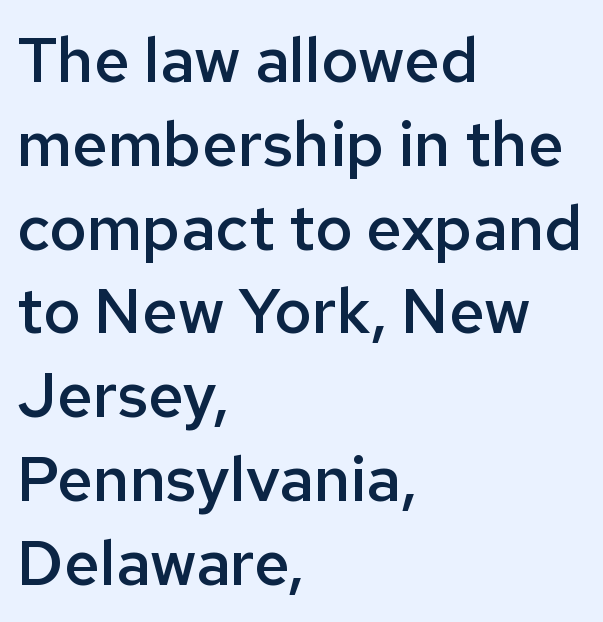
The image shows 63 px semibold sans-serif type, upright; set left-aligned, normal line spacing (1.33x), normal letter spacing, not underlined; low stroke contrast and a medium x-height.
